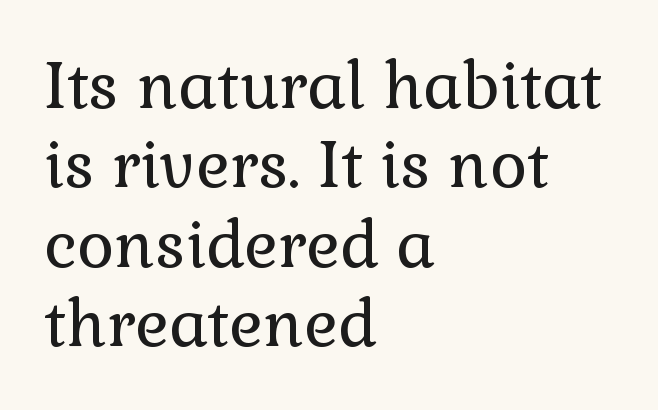
Q: Is the text bold? A: No.
Q: Is the text italic (slanted)? A: No, it is upright.
Q: Is the typeface a serif or a sans-serif typeface? A: Serif.
Q: Is the text underlined? A: No.
Q: How is the paragraph aligned? A: Left-aligned.
Q: Is the spacing between letters normal or unusually wide? A: Normal.
Q: Width (condensed, normal, or wide)? A: Normal.
Q: x-height? A: Medium.
Q: Monospaced? A: No.
